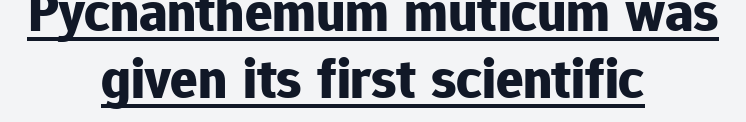
Q: Is the text bold? A: Yes.
Q: Is the text italic (slanted)? A: No, it is upright.
Q: Is the typeface a serif or a sans-serif typeface? A: Sans-serif.
Q: Is the text underlined? A: Yes.
Q: How is the paragraph aligned? A: Centered.
Q: Is the spacing between letters normal or unusually wide? A: Normal.
Q: Width (condensed, normal, or wide)? A: Normal.
Q: Stroke contrast? A: Low.
Q: x-height? A: Medium.
Q: Monospaced? A: No.
